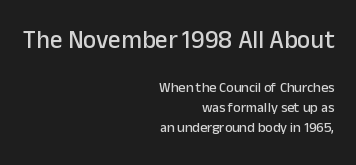
The rendering shrinks the type as you move from the upper chunk to the lower. The passage shown is not underscored anywhere. This rendering leaves character spacing at its baseline value. Regular leading. The ragged edge is on the left, which tells us the setting is flush right.
